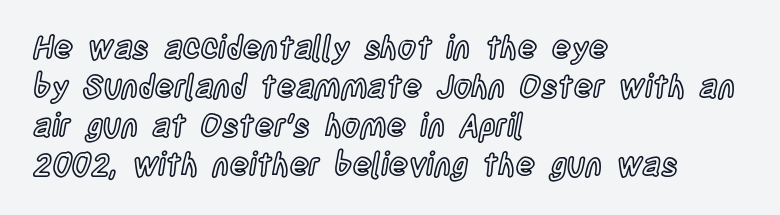
Think of a printed novel: that variable character pitch is what you see here. Each row of text sits above clean, open space. Where is the straight margin? On the left. The passage shown has conventional tracking throughout.
